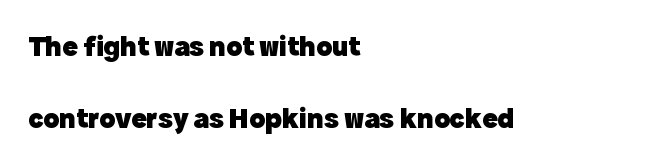
{"serif": "no", "italic": "no", "bold": "yes", "weight": "heavy", "width": "normal", "x_height": "medium", "monospaced": "no", "underline": "no", "align": "left", "line_spacing": "loose", "line_spacing_ratio": 2.48, "letter_spacing": "normal", "letter_spacing_em": 0.0, "glyph_px": 29}
